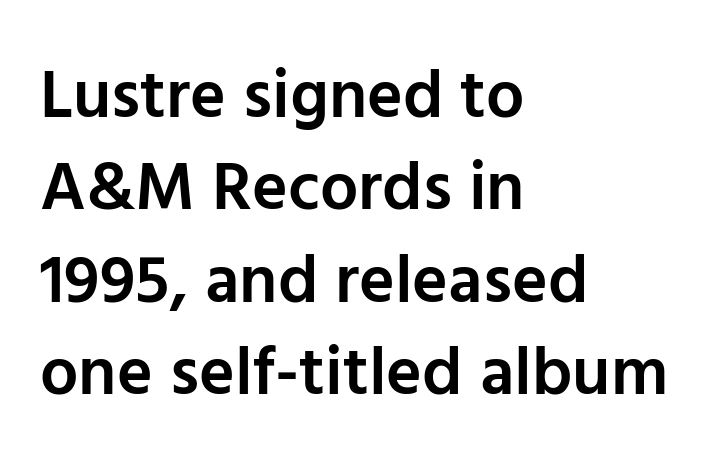
The image shows 68 px semibold sans-serif type, upright; set left-aligned, normal line spacing (1.36x), normal letter spacing, not underlined; low stroke contrast and a medium x-height.
